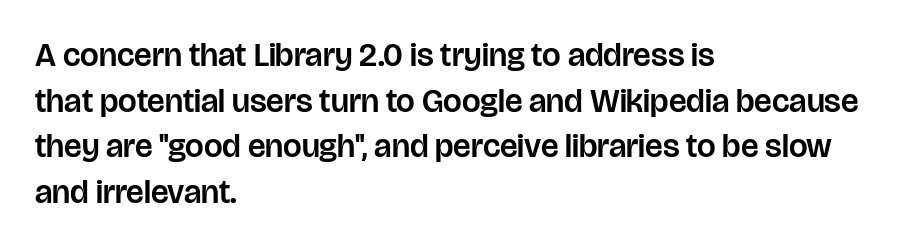
Each letter keeps its own natural width here, so spacing adapts to shape. Visually the block forms a straight wall on the left and a jagged coastline on the right. Reading down the column, the eye jumps a familiar distance to each next line. Underline: absent.
